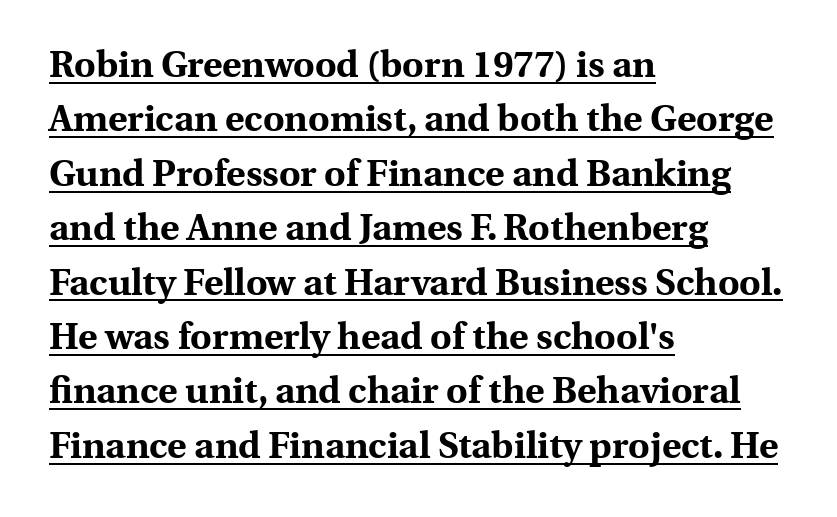
The image shows 37 px bold serif type, upright; set left-aligned, normal line spacing (1.47x), normal letter spacing, underlined; a medium x-height.
